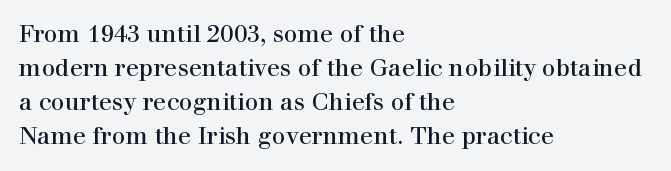
{"italic": "no", "bold": "no", "underline": "no", "align": "left", "line_spacing": "normal", "line_spacing_ratio": 1.42, "letter_spacing": "normal", "letter_spacing_em": 0.0, "glyph_px": 24}
